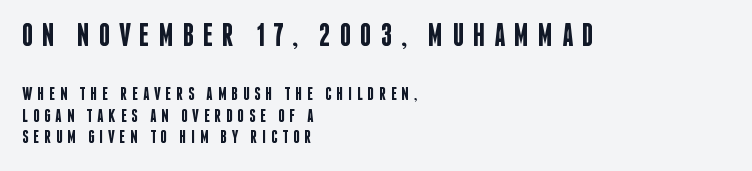
The image shows 32 px semibold, condensed sans-serif type, upright; set left-aligned, line spacing 1.2x, unusually wide letter spacing (+0.27 em), not underlined; the first (top) block is 1.78x larger; low stroke contrast and a large x-height.
